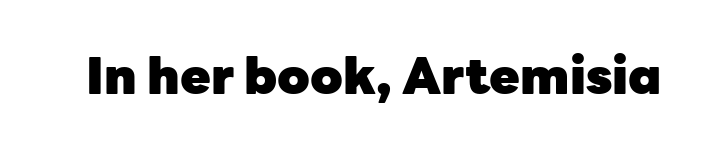
When letters stand straight like this, we call the style roman or upright. The line texture is even and compact thanks to regular tracking. Caption: bold face, heavy strokes. Each letter keeps its own natural width here, so spacing adapts to shape.
